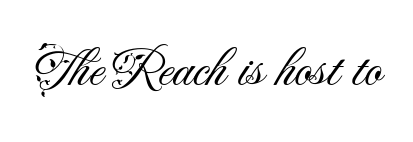
Q: Is the text bold? A: No.
Q: Is the text italic (slanted)? A: Yes.
Q: Is the typeface a serif or a sans-serif typeface? A: Sans-serif.
Q: Is the text underlined? A: No.
Q: Is the spacing between letters normal or unusually wide? A: Normal.
Q: Width (condensed, normal, or wide)? A: Normal.
Q: Stroke contrast? A: Medium.
Q: x-height? A: Small.
Q: Monospaced? A: No.
